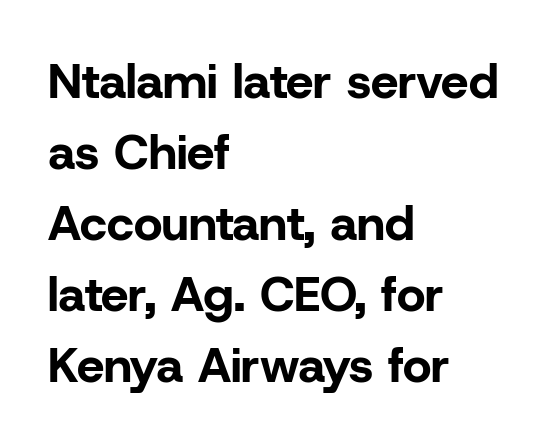
{"serif": "no", "italic": "no", "bold": "yes", "weight": "bold", "width": "normal", "stroke_contrast": "low", "x_height": "medium", "monospaced": "no", "underline": "no", "align": "left", "line_spacing": "normal", "line_spacing_ratio": 1.45, "letter_spacing": "normal", "letter_spacing_em": 0.0, "glyph_px": 49}
